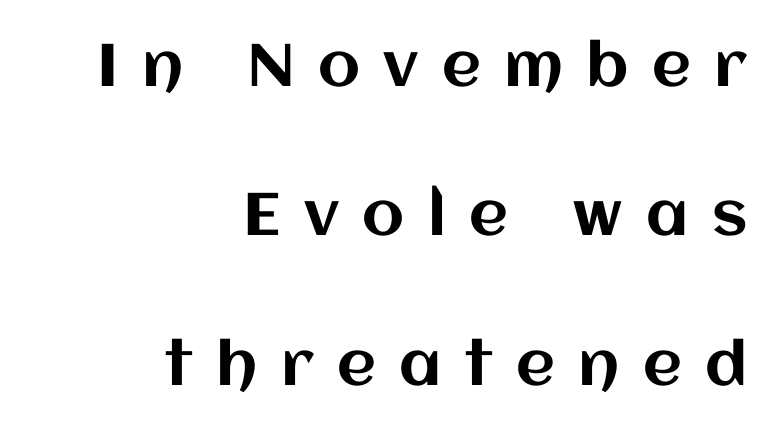
{"italic": "no", "width": "normal", "stroke_contrast": "medium", "x_height": "large", "monospaced": "no", "underline": "no", "align": "right", "line_spacing": "loose", "line_spacing_ratio": 2.49, "letter_spacing": "wide", "letter_spacing_em": 0.39, "glyph_px": 60}
